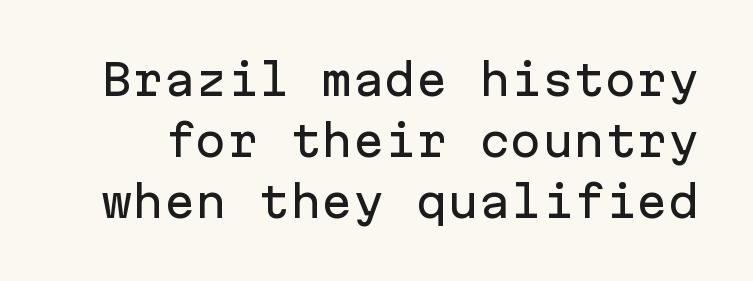
Q: Is the text italic (slanted)? A: No, it is upright.
Q: Is the typeface a serif or a sans-serif typeface? A: Sans-serif.
Q: Is the text underlined? A: No.
Q: Is the spacing between letters normal or unusually wide? A: Normal.
Q: Is the spacing between lines tight, normal or loose? A: Normal.
Q: Width (condensed, normal, or wide)? A: Normal.
Q: Stroke contrast? A: Low.
Q: x-height? A: Medium.
Q: Monospaced? A: Yes.
